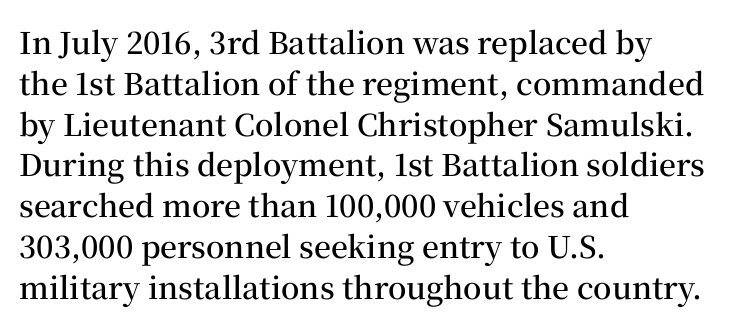
{"serif": "yes", "italic": "no", "bold": "semi", "weight": "semibold", "width": "normal", "stroke_contrast": "medium", "x_height": "medium", "monospaced": "no", "underline": "no", "align": "left", "line_spacing": "normal", "line_spacing_ratio": 1.36, "letter_spacing": "normal", "letter_spacing_em": 0.0, "glyph_px": 30}
